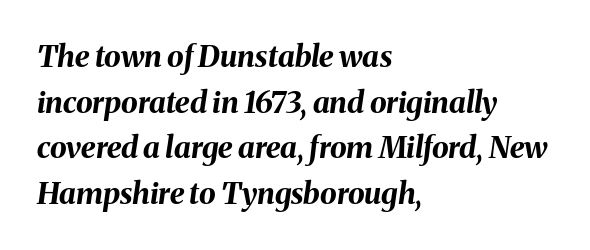
Q: Is the text bold? A: Yes.
Q: Is the text italic (slanted)? A: Yes, it leans right by about 8 degrees.
Q: Is the text underlined? A: No.
Q: How is the paragraph aligned? A: Left-aligned.
Q: Is the spacing between letters normal or unusually wide? A: Normal.
Q: Is the spacing between lines tight, normal or loose? A: Normal.
Q: Width (condensed, normal, or wide)? A: Normal.
Q: Stroke contrast? A: Medium.
Q: x-height? A: Medium.
Q: Monospaced? A: No.
